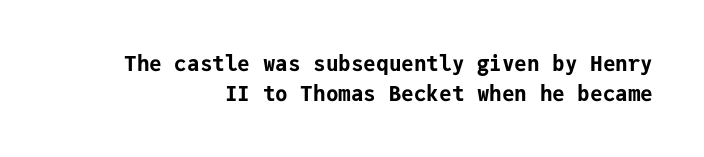
{"italic": "no", "bold": "yes", "underline": "no", "align": "right", "line_spacing": "normal", "line_spacing_ratio": 1.42, "letter_spacing": "normal", "letter_spacing_em": 0.0, "glyph_px": 21}
